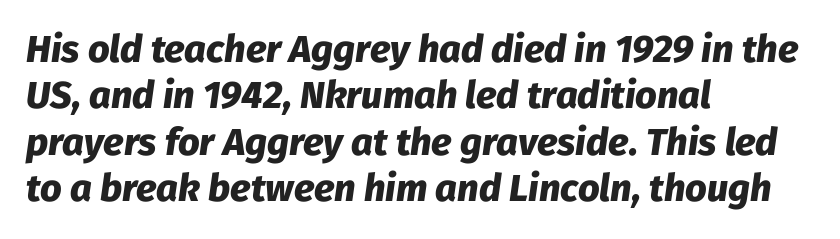
The lines are quadded left. Underlining? Definitely not there. There's an unmistakable incline to the writing here. The letters are bold, with thick, heavy strokes. You could call the tracking neutral — neither tight nor loose.
